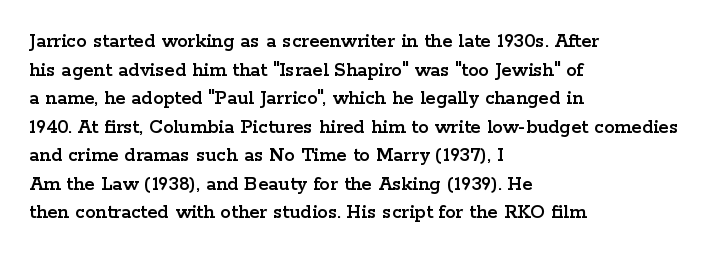
{"italic": "no", "underline": "no", "align": "left", "line_spacing": "normal", "line_spacing_ratio": 1.36, "letter_spacing": "normal", "letter_spacing_em": 0.0, "glyph_px": 21}
